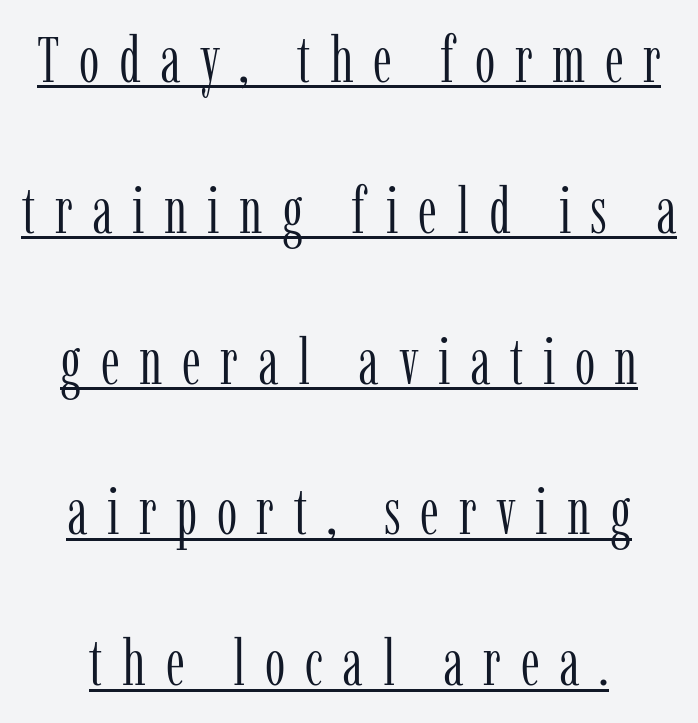
The image shows 65 px light, condensed serif type, upright; set loose line spacing (2.32x), unusually wide letter spacing (+0.3 em), underlined; low stroke contrast and a medium x-height.
